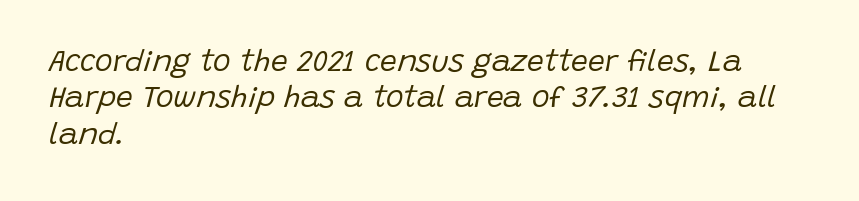
Q: Is the text bold? A: No.
Q: Is the text italic (slanted)? A: Yes, it leans right by about 15 degrees.
Q: Is the text underlined? A: No.
Q: How is the paragraph aligned? A: Left-aligned.
Q: Is the spacing between letters normal or unusually wide? A: Normal.
Q: Width (condensed, normal, or wide)? A: Normal.
Q: Stroke contrast? A: Low.
Q: x-height? A: Large.
Q: Monospaced? A: No.
